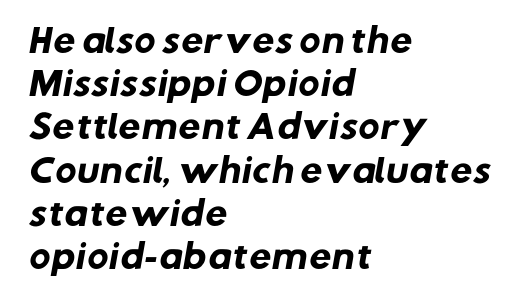
{"serif": "no", "bold": "yes", "weight": "heavy", "width": "normal", "stroke_contrast": "low", "x_height": "medium", "monospaced": "no", "underline": "no", "align": "left", "line_spacing": "normal", "line_spacing_ratio": 1.35, "letter_spacing": "normal", "letter_spacing_em": 0.0, "glyph_px": 32}
